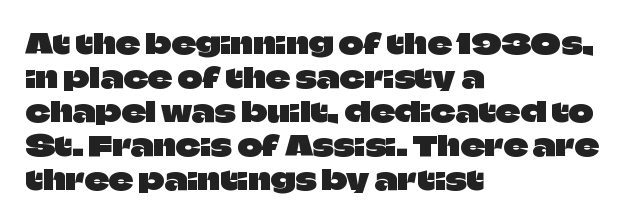
The image shows 27 px text type, upright; set left-aligned, normal line spacing (1.26x), normal letter spacing, not underlined.
